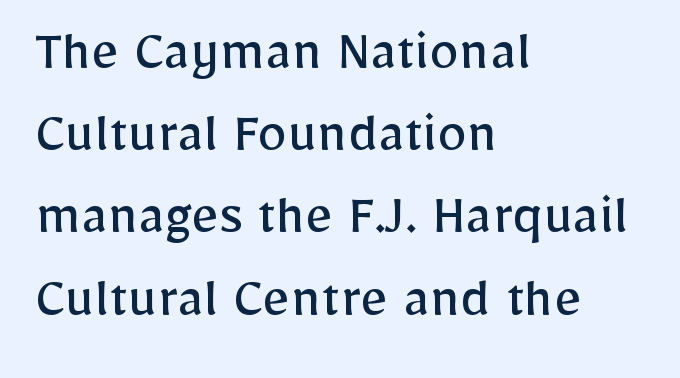
{"serif": "no", "italic": "no", "bold": "no", "weight": "regular", "width": "normal", "stroke_contrast": "low", "x_height": "medium", "monospaced": "no", "underline": "no", "align": "left", "line_spacing": "normal", "line_spacing_ratio": 1.37, "letter_spacing": "normal", "letter_spacing_em": 0.0, "glyph_px": 60}
